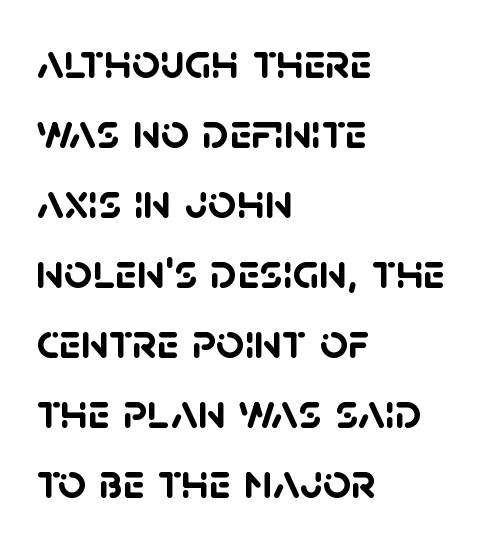
The image shows 49 px semibold sans-serif type; set left-aligned, normal line spacing (1.43x), normal letter spacing, not underlined; low stroke contrast and a large x-height.
